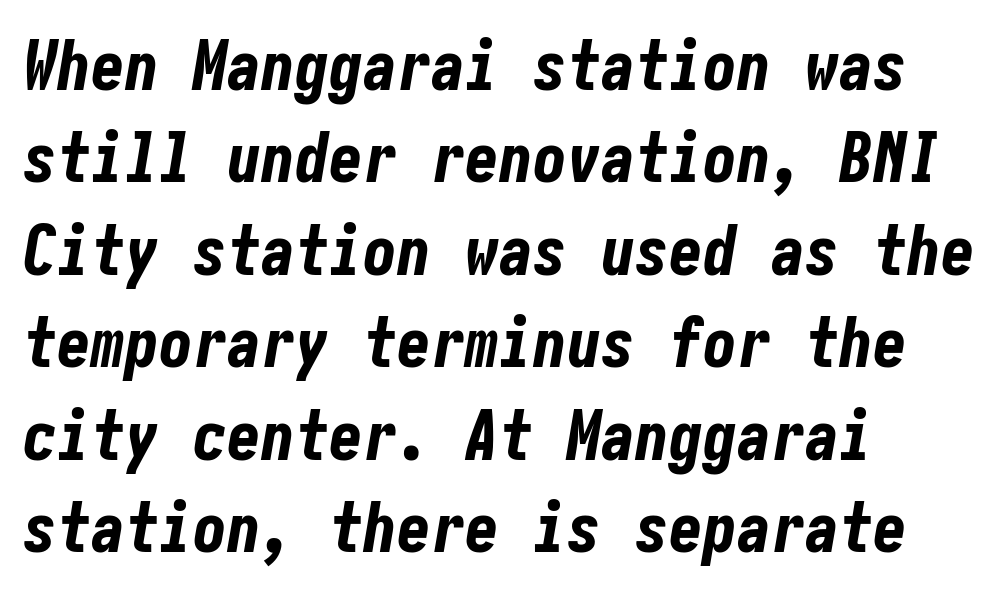
The image shows 68 px bold, condensed type, italic (leaning right); set left-aligned, normal line spacing (1.36x), normal letter spacing, not underlined; low stroke contrast and a medium x-height.
